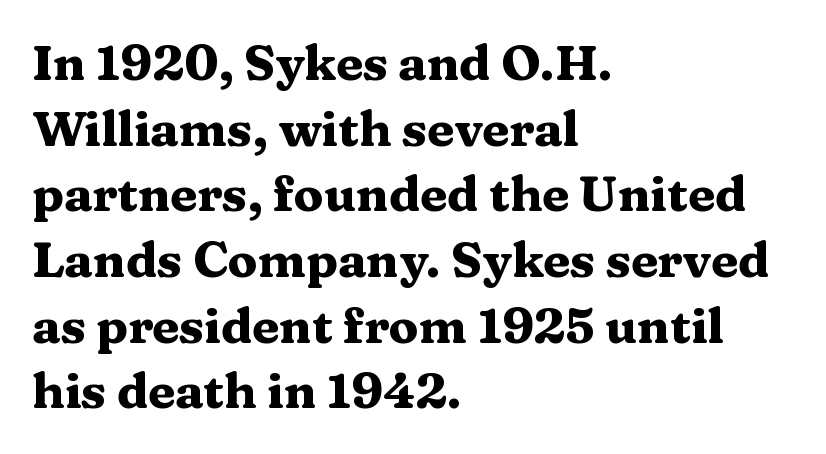
{"serif": "yes", "italic": "no", "bold": "yes", "weight": "heavy", "width": "wide", "stroke_contrast": "medium", "x_height": "medium", "monospaced": "no", "underline": "no", "align": "left", "line_spacing": "normal", "line_spacing_ratio": 1.34, "letter_spacing": "normal", "letter_spacing_em": 0.0, "glyph_px": 49}
